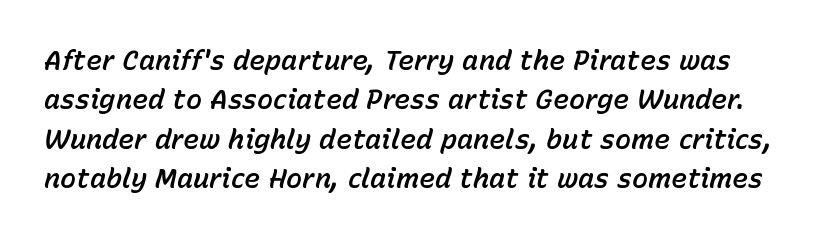
Q: Is the text italic (slanted)? A: Yes, it leans right by about 15 degrees.
Q: Is the text underlined? A: No.
Q: Is the spacing between letters normal or unusually wide? A: Normal.
Q: Is the spacing between lines tight, normal or loose? A: Normal.
